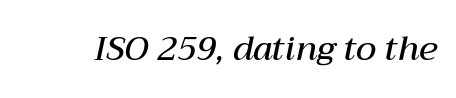
Emphasis-style slanted type is in use. Stroke thickness is moderately raised; the sample reads as semibold. Varying glyph widths throughout — classic text-font behaviour. Tracking value appears to be zero — textbook default spacing. Just letters on the line, the space beneath them empty.
